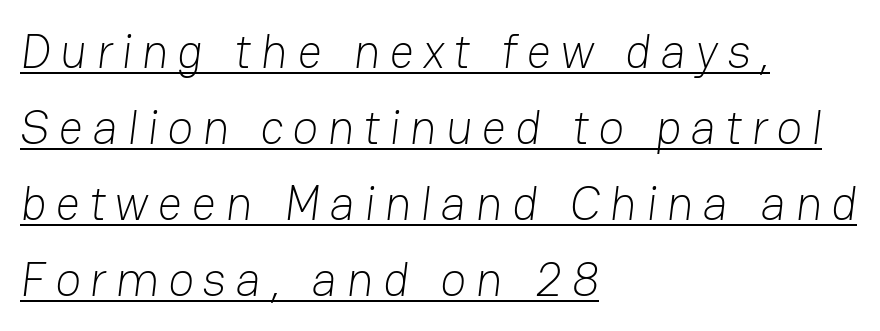
{"serif": "no", "bold": "no", "weight": "light", "width": "normal", "stroke_contrast": "low", "x_height": "medium", "monospaced": "no", "underline": "yes", "align": "left", "line_spacing": "normal", "line_spacing_ratio": 1.58, "glyph_px": 48}
